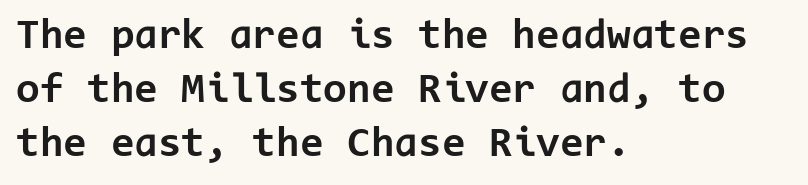
The image shows 43 px bold sans-serif type, upright, monospaced; set left-aligned, normal line spacing (1.26x), normal letter spacing, not underlined; low stroke contrast and a medium x-height.
